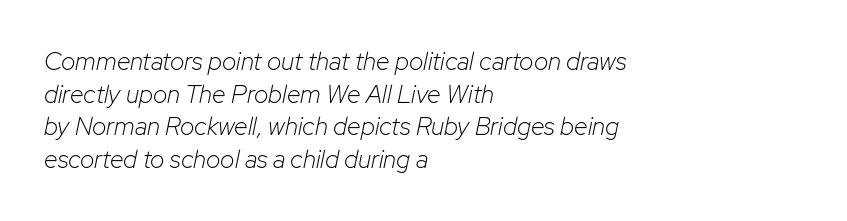
Compared with typical paragraphs, the rows here are spaced about the same. The words here are not underlined. Does extra space separate the letters? No, they use regular spacing. Stems and bowls with no extra thickness — not bold.
